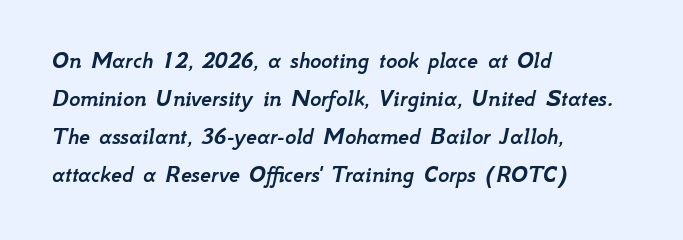
{"italic": "yes", "lean": "right", "slant_degrees": 12, "underline": "no", "align": "left", "line_spacing": "normal", "line_spacing_ratio": 1.58, "letter_spacing": "normal", "letter_spacing_em": 0.0, "glyph_px": 24}
